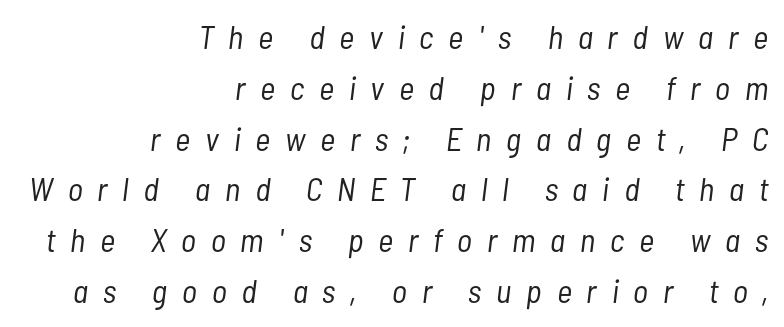
The space beneath each line is pristine and unruled. Letters have the restrained weight of plain body copy at most. Glyph-to-glyph distance is far greater than everyday printed text. This sample keeps an unexceptional amount of space between lines.
